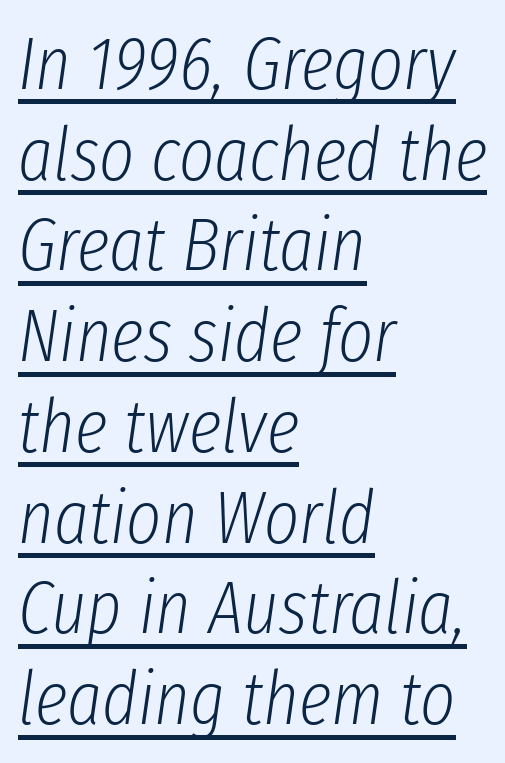
This sample has the flowing, uneven cadence of proportional lettering. The face used here appears with an underline applied. The letterforms sit at book weight or below. Teacher's note: observe the even left margin — that is flush-left alignment. The rendering applies a slant to the glyphs.
